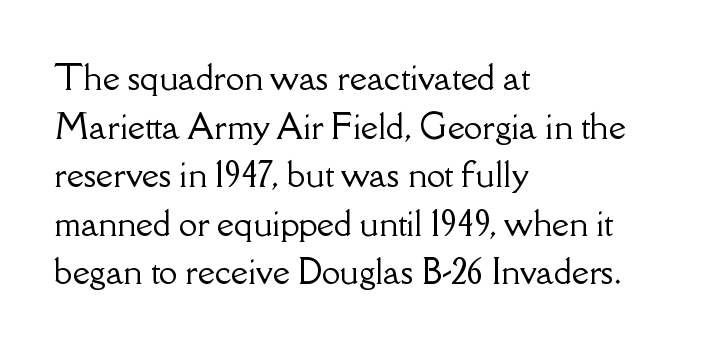
{"serif": "yes", "italic": "no", "width": "normal", "stroke_contrast": "low", "x_height": "small", "monospaced": "no", "underline": "no", "align": "left", "line_spacing": "normal", "line_spacing_ratio": 1.47, "letter_spacing": "normal", "letter_spacing_em": 0.0, "glyph_px": 33}
